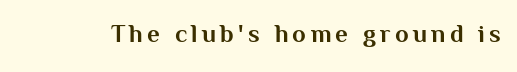
Weight check: bold — yes, fully. Ascenders rise straight up at ninety degrees. The string is rendered with underlining switched off.
